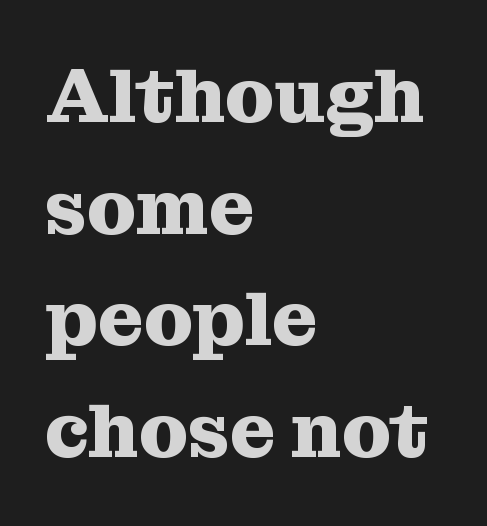
Q: Is the text bold? A: Yes.
Q: Is the text italic (slanted)? A: No, it is upright.
Q: Is the typeface a serif or a sans-serif typeface? A: Serif.
Q: Is the text underlined? A: No.
Q: How is the paragraph aligned? A: Left-aligned.
Q: Is the spacing between letters normal or unusually wide? A: Normal.
Q: Is the spacing between lines tight, normal or loose? A: Normal.
Q: Width (condensed, normal, or wide)? A: Normal.
Q: Stroke contrast? A: Medium.
Q: x-height? A: Medium.
Q: Monospaced? A: No.
